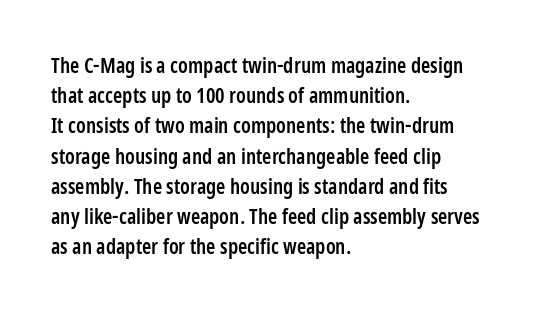
{"italic": "no", "bold": "semi", "underline": "no", "align": "left", "line_spacing": "normal", "line_spacing_ratio": 1.44, "letter_spacing": "normal", "letter_spacing_em": 0.0, "glyph_px": 21}
